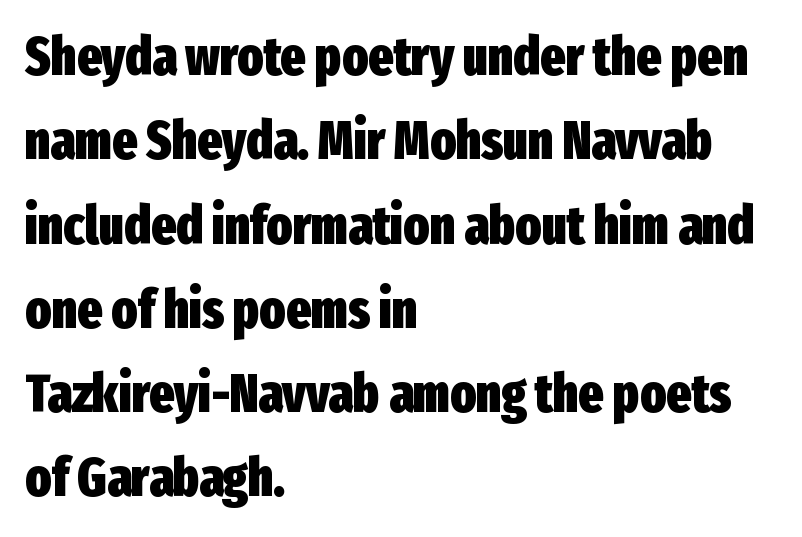
The image shows 53 px heavy, condensed sans-serif type, upright; set left-aligned, normal line spacing (1.59x), normal letter spacing, not underlined; low stroke contrast and a medium x-height.
